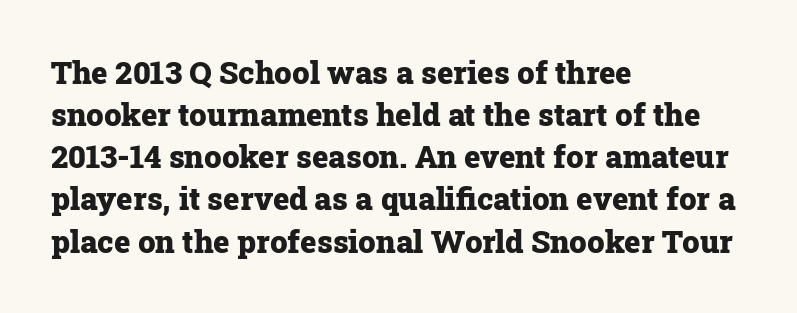
The image shows 31 px heavy serif type, upright; set left-aligned, normal line spacing (1.36x), normal letter spacing, not underlined; low stroke contrast and a medium x-height.
